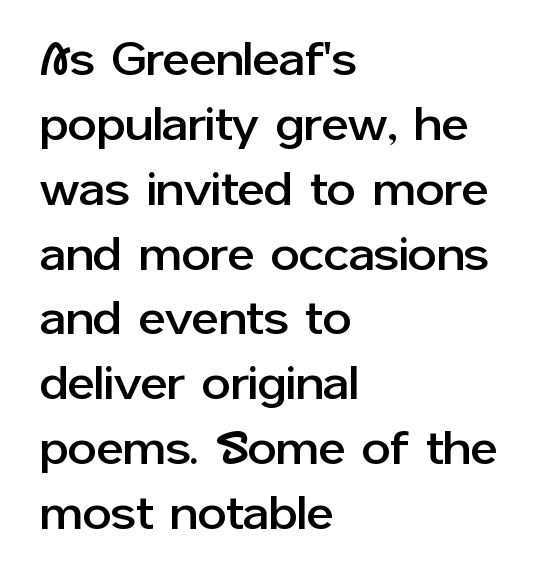
Q: Is the text italic (slanted)? A: No, it is upright.
Q: Is the typeface a serif or a sans-serif typeface? A: Sans-serif.
Q: Is the text underlined? A: No.
Q: How is the paragraph aligned? A: Left-aligned.
Q: Is the spacing between letters normal or unusually wide? A: Normal.
Q: Is the spacing between lines tight, normal or loose? A: Normal.
Q: Width (condensed, normal, or wide)? A: Normal.
Q: Stroke contrast? A: Low.
Q: x-height? A: Medium.
Q: Monospaced? A: No.
